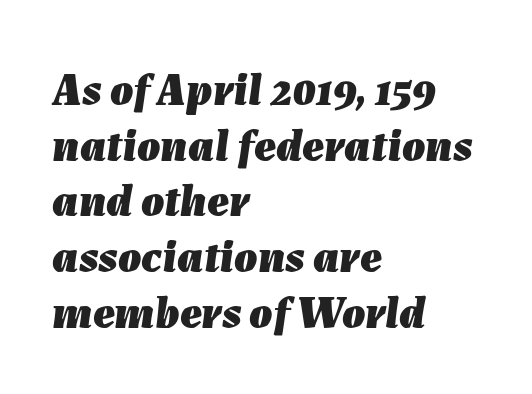
The image shows 46 px heavy type, italic (leaning right); set left-aligned, line spacing 1.21x, normal letter spacing, not underlined; low stroke contrast and a medium x-height.
